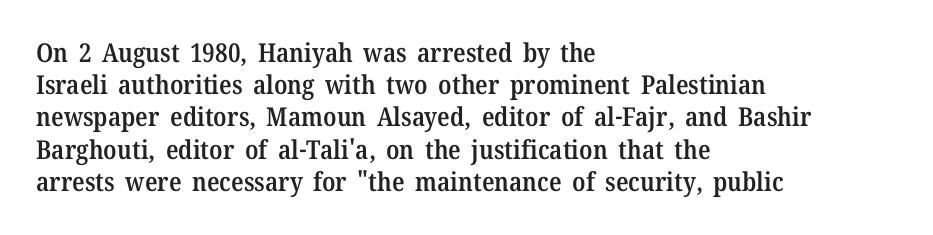
The image shows 26 px text type, upright; set left-aligned, line spacing 1.24x, normal letter spacing, not underlined.
